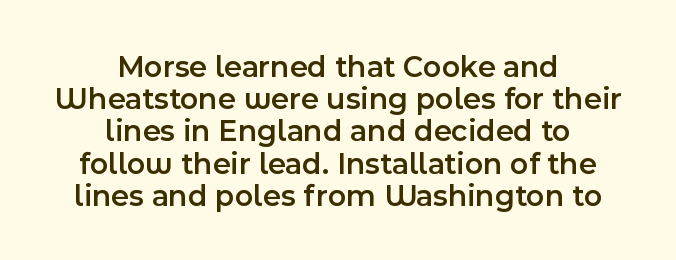
Q: Is the text bold? A: Semi-bold.
Q: Is the text italic (slanted)? A: No, it is upright.
Q: Is the typeface a serif or a sans-serif typeface? A: Sans-serif.
Q: Is the text underlined? A: No.
Q: How is the paragraph aligned? A: Centered.
Q: Is the spacing between letters normal or unusually wide? A: Normal.
Q: Is the spacing between lines tight, normal or loose? A: Tight.
Q: Width (condensed, normal, or wide)? A: Normal.
Q: x-height? A: Medium.
Q: Monospaced? A: No.
